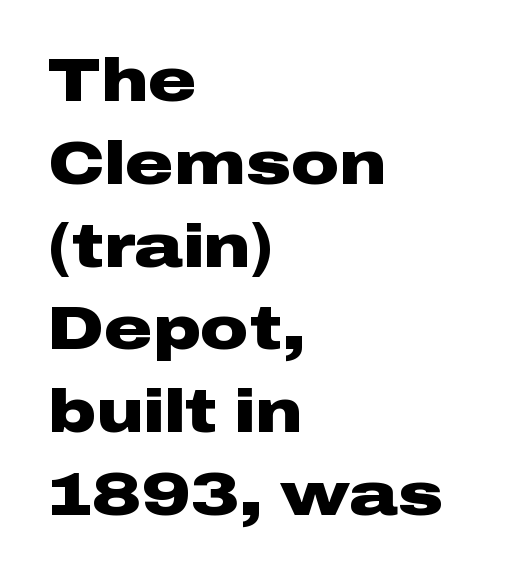
The letterforms sit shoulder to shoulder at normal distance. Weight: bold. Characters remain perfectly vertical along every line. Alignment: flush left. The type family on display is of the sans-serif kind. The baseline area is clear.
